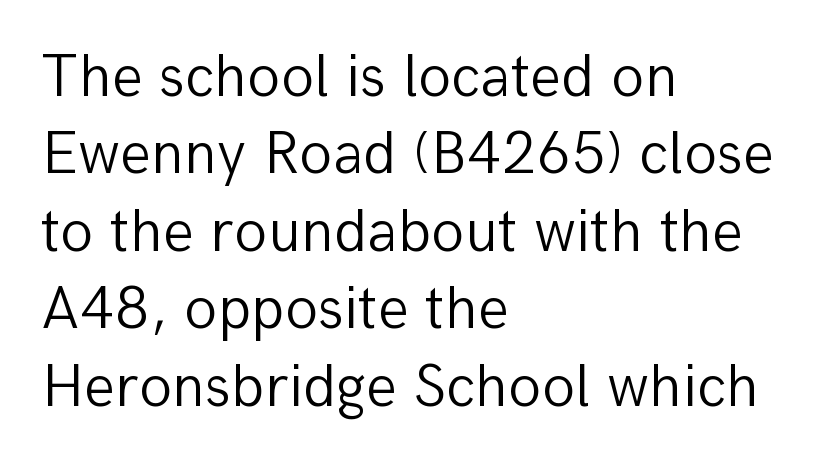
{"serif": "no", "italic": "no", "bold": "no", "weight": "light", "width": "normal", "stroke_contrast": "low", "x_height": "medium", "monospaced": "no", "underline": "no", "align": "left", "line_spacing": "normal", "line_spacing_ratio": 1.27, "letter_spacing": "normal", "letter_spacing_em": 0.0, "glyph_px": 61}
